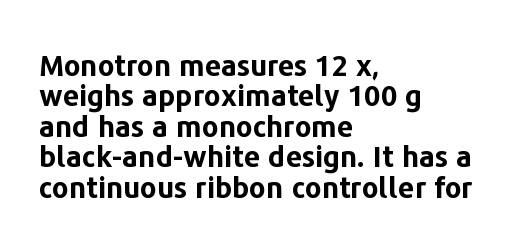
Ordinary non-slanted type is in use. If you drew a ruler down the left edge, every line would touch it. The face used here has the dense, thick strokes of a bold. Each new line begins almost immediately beneath the previous one.
